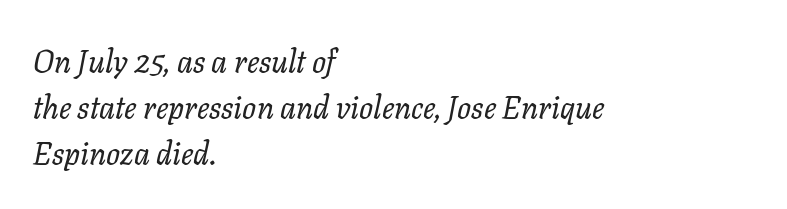
{"italic": "yes", "lean": "right", "slant_degrees": 11, "bold": "no", "weight": "regular", "width": "normal", "stroke_contrast": "low", "x_height": "medium", "monospaced": "no", "underline": "no", "align": "left", "line_spacing": "normal", "line_spacing_ratio": 1.49, "letter_spacing": "normal", "letter_spacing_em": 0.0, "glyph_px": 31}
